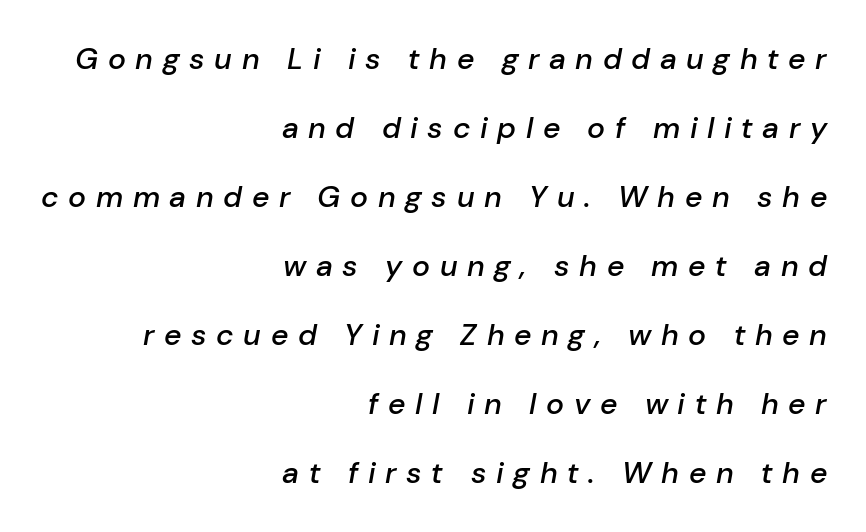
This sample uses expanded letter spacing, leaving extra air between glyphs. Has an underline been added? It has not. Does the weight exceed regular? Yes, but only to semibold. Slanted lettering throughout. Summary of vertical rhythm: relaxed, with wide interline spacing. All the whitespace from short lines collects on the left.
